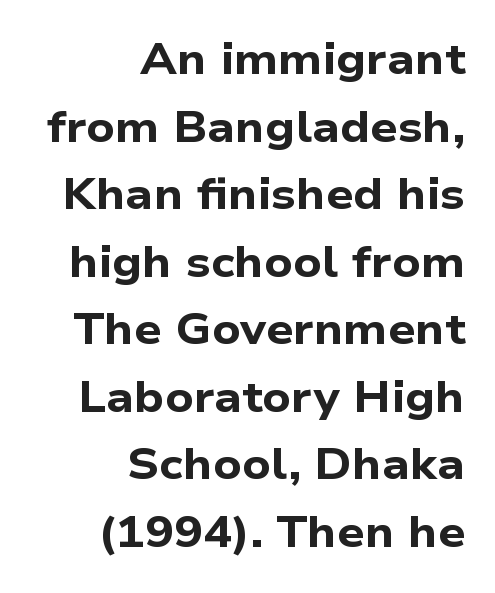
The image shows 43 px bold, wide sans-serif type; set right-aligned, normal line spacing (1.57x), normal letter spacing, not underlined; low stroke contrast and a medium x-height.
